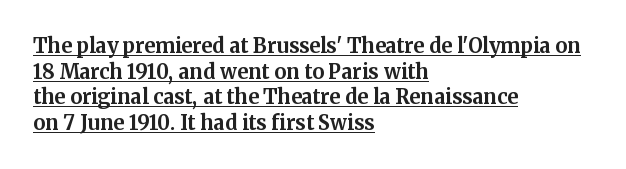
{"italic": "no", "bold": "yes", "underline": "yes", "align": "left", "line_spacing": "normal", "line_spacing_ratio": 1.28, "letter_spacing": "normal", "letter_spacing_em": 0.0, "glyph_px": 20}
